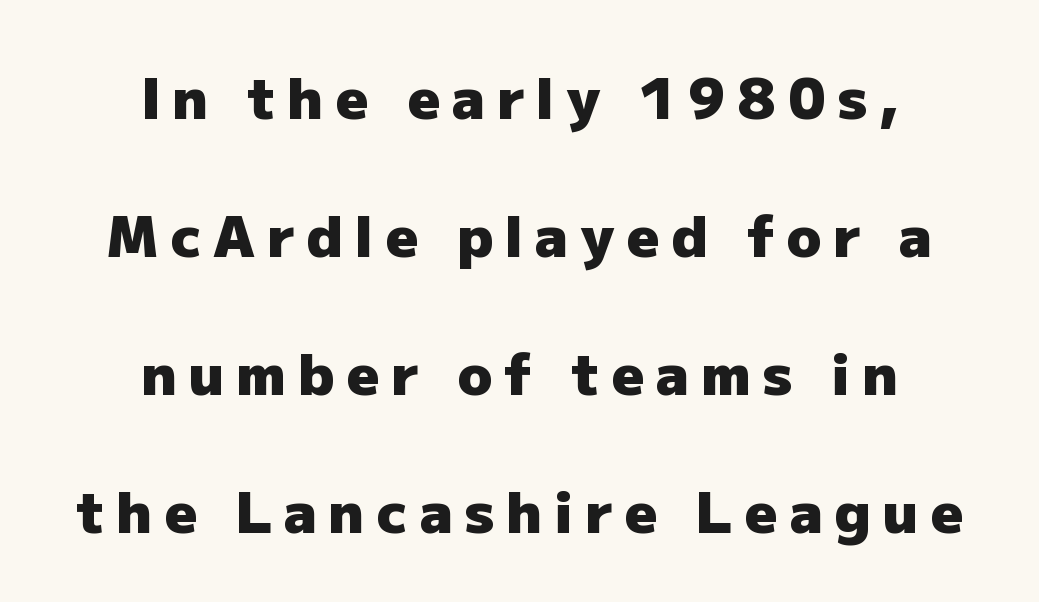
Q: Is the text bold? A: Yes.
Q: Is the text italic (slanted)? A: No, it is upright.
Q: Is the typeface a serif or a sans-serif typeface? A: Sans-serif.
Q: Is the text underlined? A: No.
Q: How is the paragraph aligned? A: Centered.
Q: Is the spacing between letters normal or unusually wide? A: Unusually wide.
Q: Is the spacing between lines tight, normal or loose? A: Loose.
Q: Width (condensed, normal, or wide)? A: Normal.
Q: Stroke contrast? A: Low.
Q: x-height? A: Medium.
Q: Monospaced? A: No.
